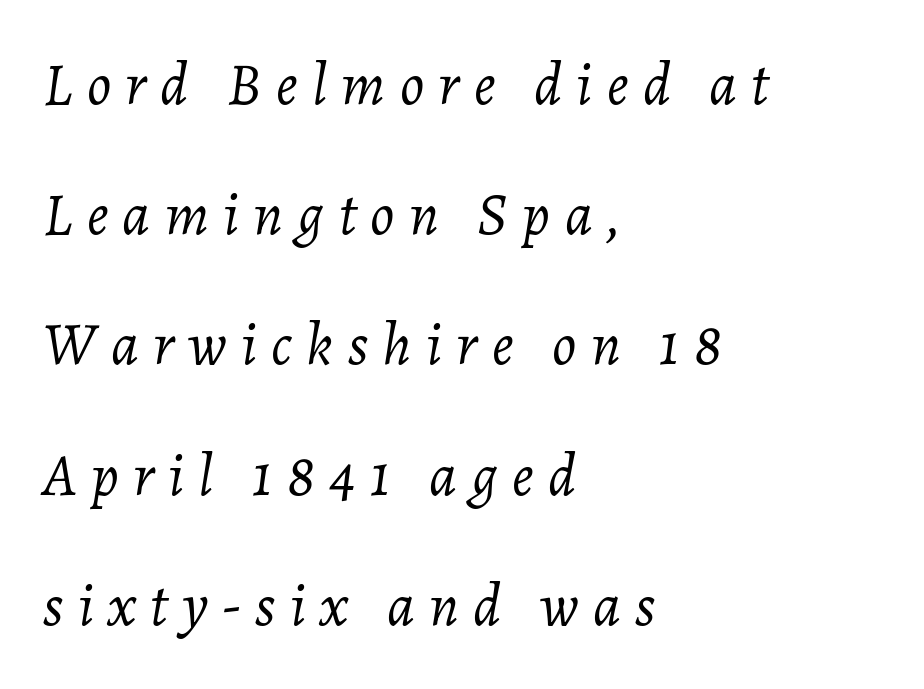
Q: Is the text bold? A: No.
Q: Is the text italic (slanted)? A: Yes, it leans right by about 7 degrees.
Q: Is the text underlined? A: No.
Q: How is the paragraph aligned? A: Left-aligned.
Q: Is the spacing between letters normal or unusually wide? A: Unusually wide.
Q: Is the spacing between lines tight, normal or loose? A: Loose.
Q: Width (condensed, normal, or wide)? A: Normal.
Q: Stroke contrast? A: Low.
Q: x-height? A: Medium.
Q: Monospaced? A: No.
